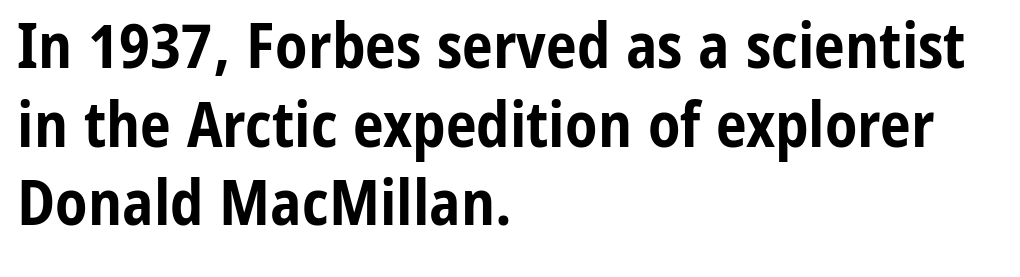
Character widths vary here, with narrow letters taking less room than wide ones. Serif or sans? Sans — the stroke terminals are bare. Characters follow at the spacing the type designer built in. Compared with a centered layout, this one pins lines to the left instead. Decoration check: the copy has no underline.
